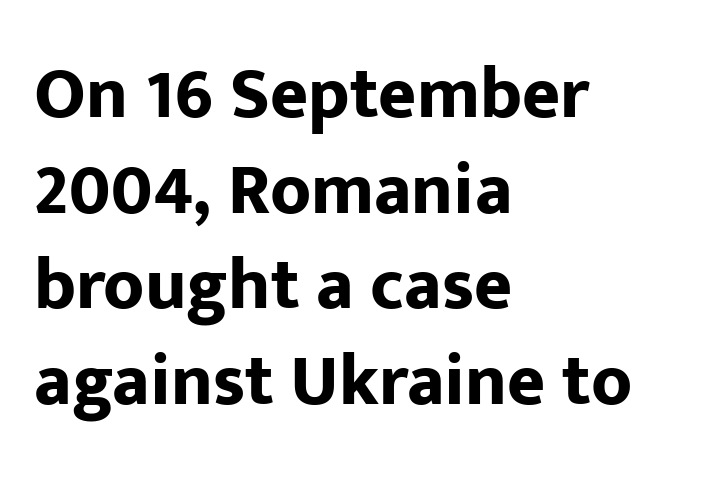
The image shows 73 px bold sans-serif type, upright; set left-aligned, normal line spacing (1.31x), normal letter spacing, not underlined; low stroke contrast and a medium x-height.
